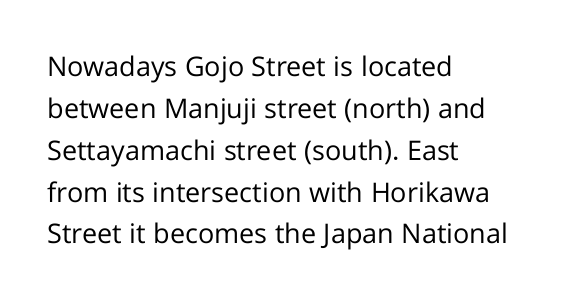
Q: Is the text bold? A: No.
Q: Is the text italic (slanted)? A: No, it is upright.
Q: Is the text underlined? A: No.
Q: How is the paragraph aligned? A: Left-aligned.
Q: Is the spacing between letters normal or unusually wide? A: Normal.
Q: Is the spacing between lines tight, normal or loose? A: Normal.
